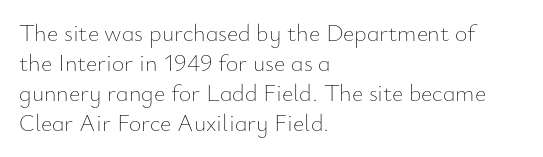
{"italic": "no", "bold": "no", "underline": "no", "align": "left", "line_spacing": "normal", "line_spacing_ratio": 1.25, "letter_spacing": "normal", "letter_spacing_em": 0.0, "glyph_px": 24}
